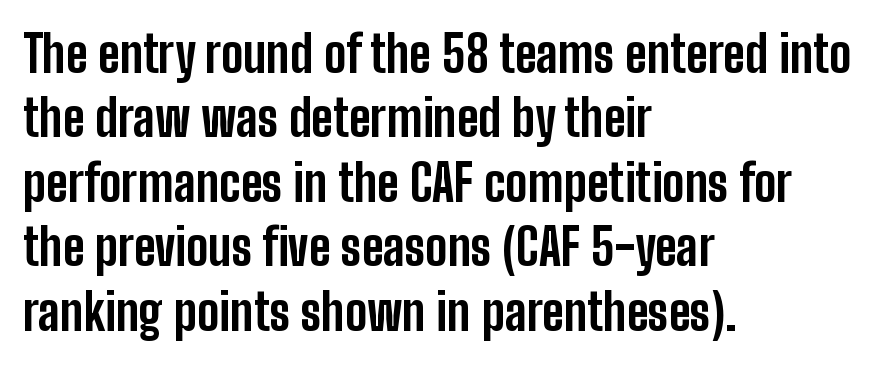
The image shows 50 px bold, condensed sans-serif type, upright; set left-aligned, normal line spacing (1.29x), normal letter spacing, not underlined; low stroke contrast and a medium x-height.
